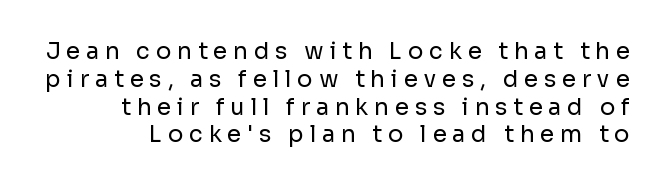
Q: Is the text bold? A: No.
Q: Is the text italic (slanted)? A: No, it is upright.
Q: Is the text underlined? A: No.
Q: Is the spacing between letters normal or unusually wide? A: Unusually wide.
